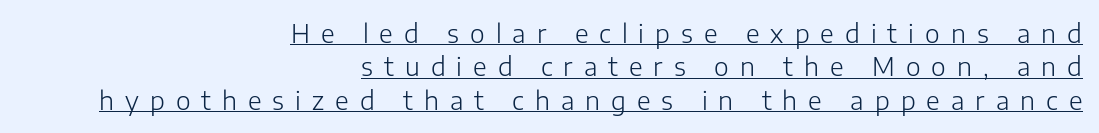
{"italic": "no", "bold": "no", "underline": "yes", "align": "right", "line_spacing": "normal", "line_spacing_ratio": 1.34, "letter_spacing": "wide", "letter_spacing_em": 0.44, "glyph_px": 25}
